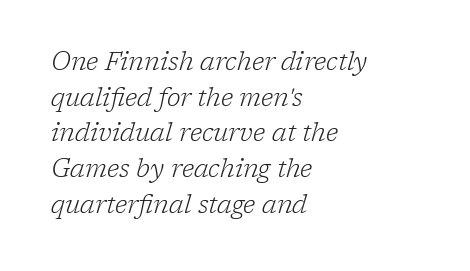
{"italic": "yes", "lean": "right", "slant_degrees": 17, "bold": "no", "underline": "no", "align": "left", "line_spacing": "normal", "line_spacing_ratio": 1.43, "letter_spacing": "normal", "letter_spacing_em": 0.0, "glyph_px": 25}
